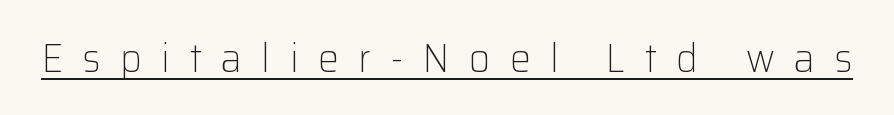
The image shows 41 px light sans-serif type, upright; set unusually wide letter spacing (+0.48 em), underlined; low stroke contrast and a medium x-height.
